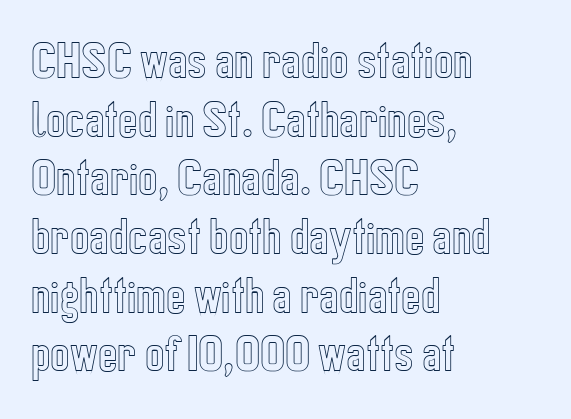
{"italic": "no", "width": "condensed", "x_height": "medium", "monospaced": "no", "underline": "no", "align": "left", "line_spacing": "normal", "line_spacing_ratio": 1.43, "letter_spacing": "normal", "letter_spacing_em": 0.0, "glyph_px": 41}
